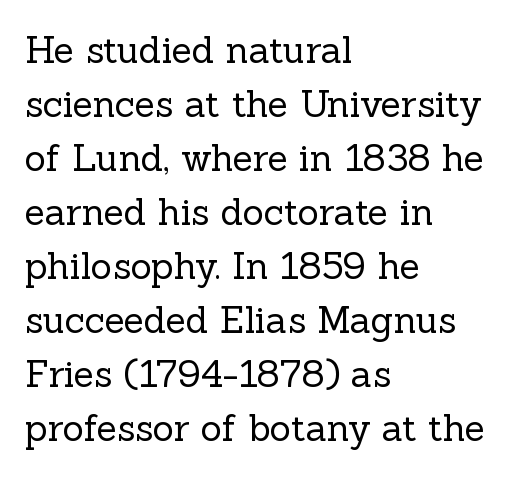
The rendering uses a moderate line-height, typical for paragraphs. No word sits above an underline. Leftover space on each line is placed entirely after the last word. Rendered with straight, roman letterforms.
